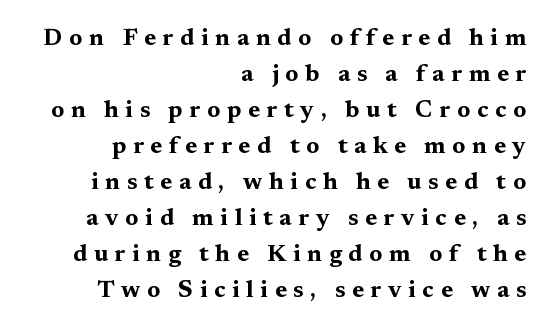
Each word looks stretched out because of the extra space between its letters. Unlike italic type, these characters show no tilt at all. Layout note: lines flush right. The baseline area is clear. The rendering uses a bold face; every stroke is thick and dark. The line-height multiplier appears to be the usual default.
